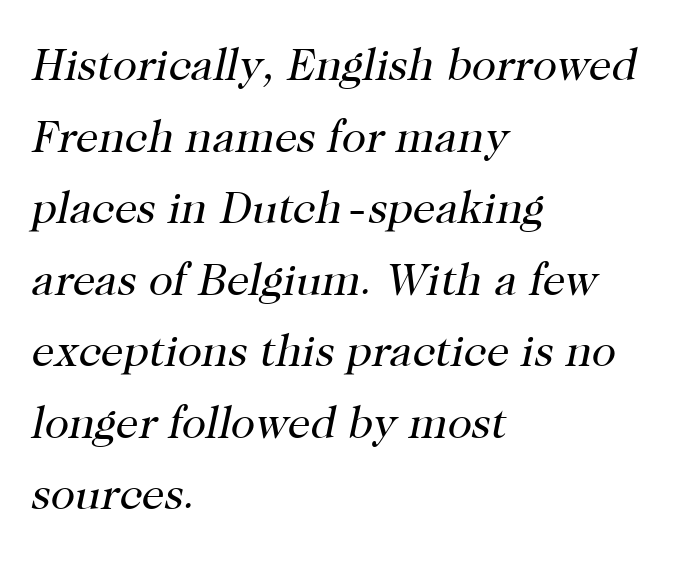
The image shows 45 px regular-weight serif type, italic (leaning right); set left-aligned, normal line spacing (1.59x), normal letter spacing, not underlined; high stroke contrast and a medium x-height.
